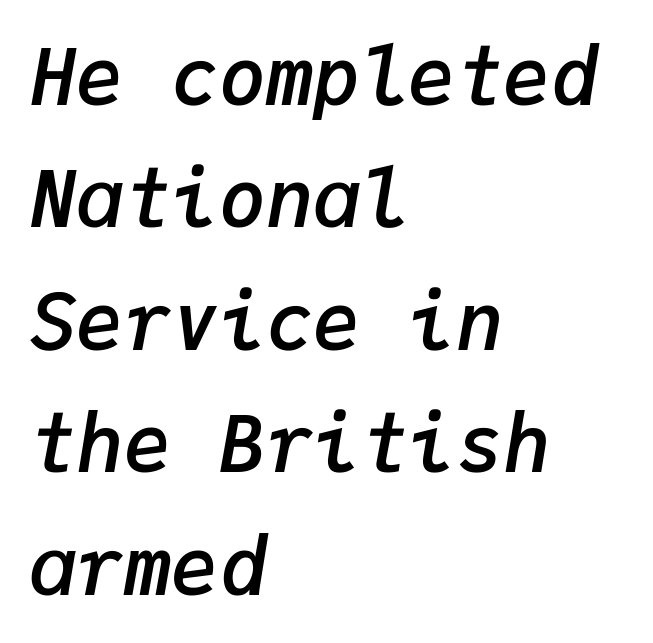
The space directly below the letters is spotless. In terms of posture, this sample is oblique. How would I describe the line gaps? Plain and ordinary. Monospaced: the letters line up in strict vertical columns. Visually the block forms a straight wall on the left and a jagged coastline on the right. Each word holds together tightly as a unit, with standard inter-letter gaps.
